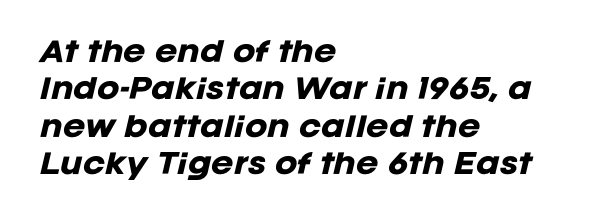
{"italic": "yes", "lean": "right", "slant_degrees": 12, "bold": "yes", "underline": "no", "align": "left", "line_spacing": "normal", "line_spacing_ratio": 1.38, "letter_spacing": "normal", "letter_spacing_em": 0.0, "glyph_px": 27}
